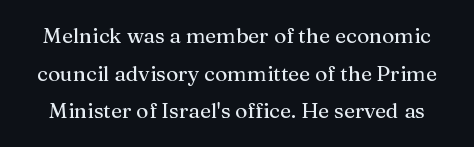
There is no visible air inserted between adjacent glyphs. Rule under the text: the space is simply empty. When letters stand straight like this, we call the style roman or upright.
